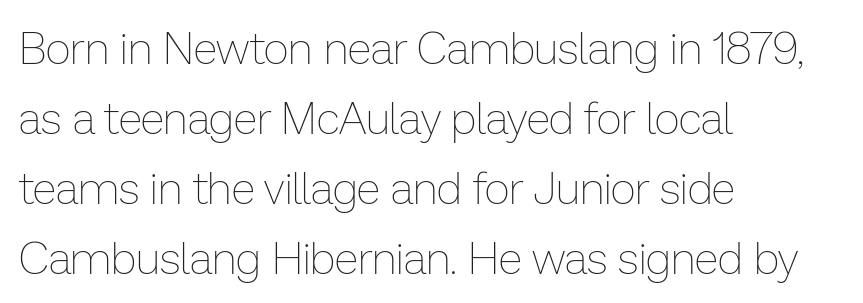
The image shows 44 px thin type, upright; set left-aligned, normal line spacing (1.59x), normal letter spacing, not underlined; low stroke contrast and a medium x-height.
